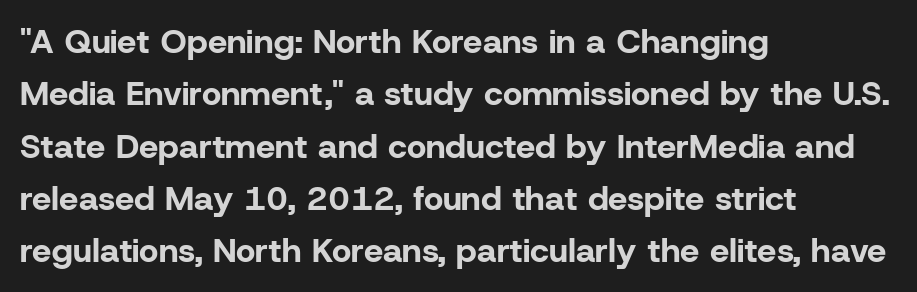
{"serif": "no", "italic": "no", "bold": "yes", "weight": "bold", "width": "normal", "stroke_contrast": "low", "x_height": "medium", "monospaced": "no", "underline": "no", "align": "left", "line_spacing": "normal", "line_spacing_ratio": 1.54, "letter_spacing": "normal", "letter_spacing_em": 0.0, "glyph_px": 34}
